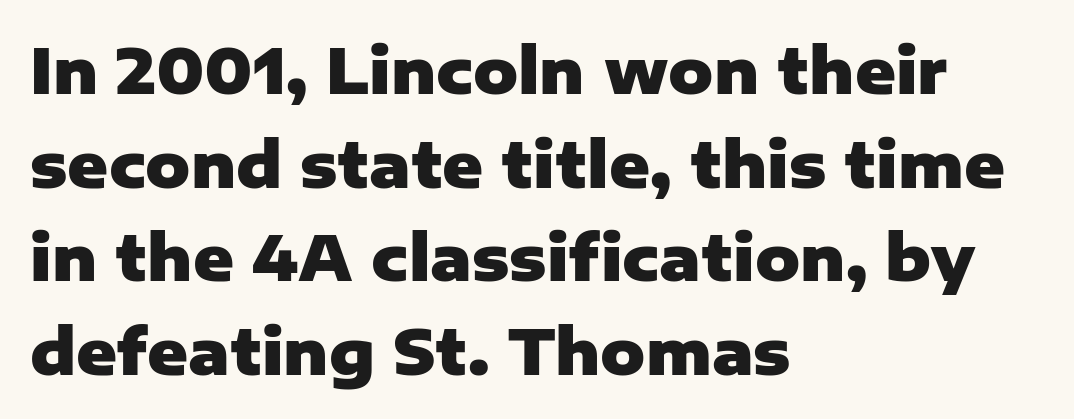
{"serif": "no", "italic": "no", "bold": "yes", "weight": "heavy", "width": "normal", "stroke_contrast": "low", "x_height": "medium", "monospaced": "no", "underline": "no", "align": "left", "line_spacing": "normal", "line_spacing_ratio": 1.51, "letter_spacing": "normal", "letter_spacing_em": 0.0, "glyph_px": 62}
